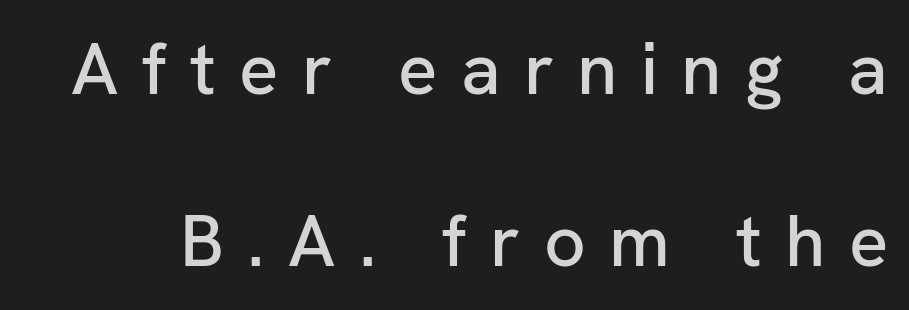
Q: Is the text italic (slanted)? A: No, it is upright.
Q: Is the typeface a serif or a sans-serif typeface? A: Sans-serif.
Q: Is the text underlined? A: No.
Q: Is the spacing between letters normal or unusually wide? A: Unusually wide.
Q: Is the spacing between lines tight, normal or loose? A: Loose.
Q: Width (condensed, normal, or wide)? A: Normal.
Q: Stroke contrast? A: Low.
Q: x-height? A: Medium.
Q: Monospaced? A: No.
